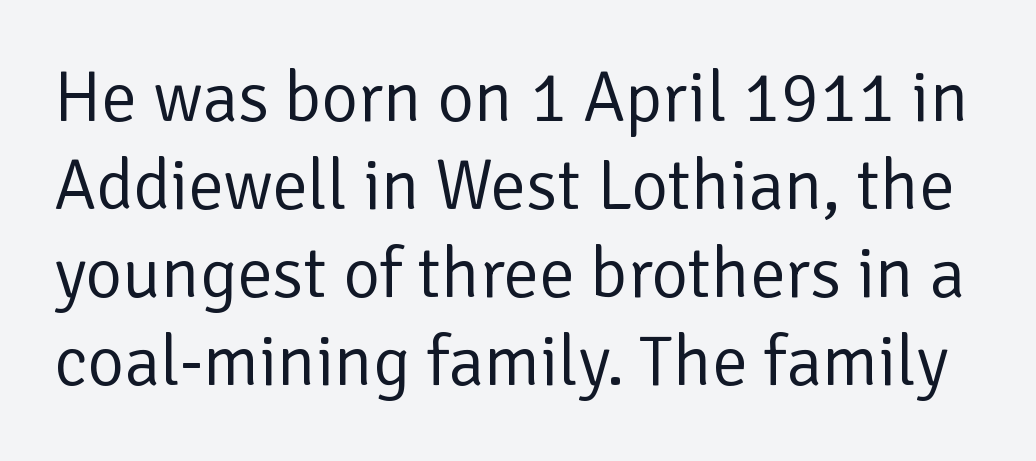
Do the characters align in a grid? No, the font is proportional. Every character sits straight up, as roman type does. Examine the stroke ends and you'll find no serifs. Underlining? Definitely not there. The passage shown is not bold in any degree.
